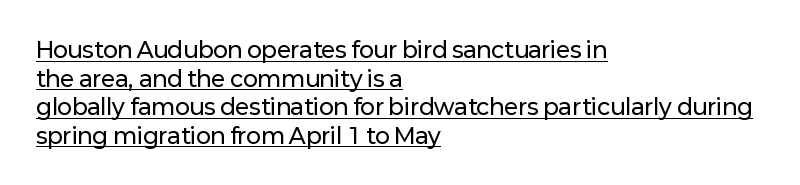
{"italic": "no", "underline": "yes", "align": "left", "line_spacing": "normal", "line_spacing_ratio": 1.3, "letter_spacing": "normal", "letter_spacing_em": 0.0, "glyph_px": 22}
